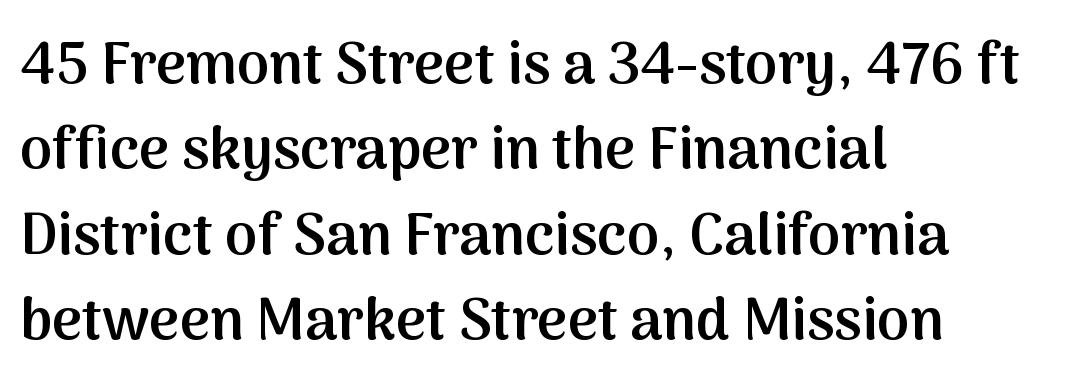
{"serif": "no", "italic": "no", "bold": "semi", "weight": "semibold", "width": "normal", "stroke_contrast": "medium", "x_height": "medium", "monospaced": "no", "underline": "no", "align": "left", "line_spacing": "normal", "line_spacing_ratio": 1.47, "letter_spacing": "normal", "letter_spacing_em": 0.0, "glyph_px": 58}
